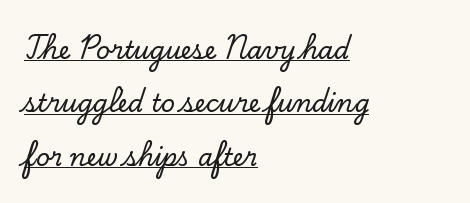
The image shows 24 px text type; set left-aligned, loose line spacing (2.22x), normal letter spacing, underlined.
